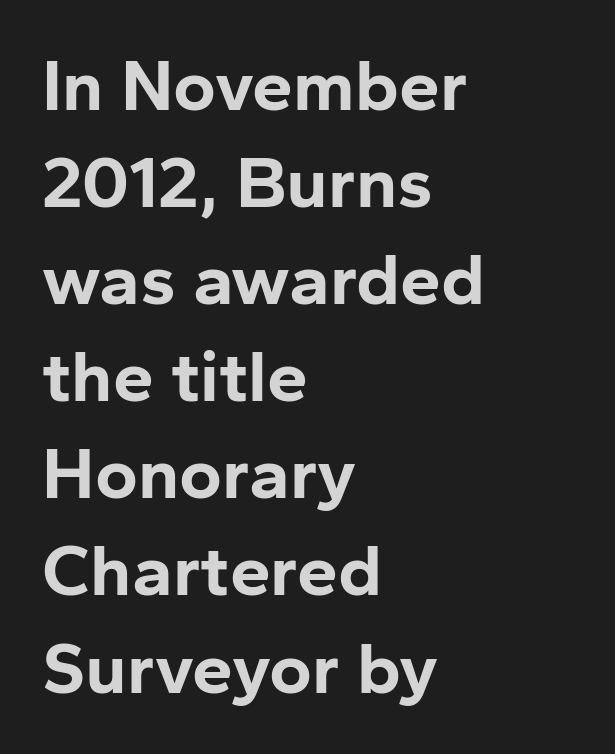
The image shows 73 px bold sans-serif type, upright; set left-aligned, normal line spacing (1.33x), normal letter spacing, not underlined; low stroke contrast and a medium x-height.
